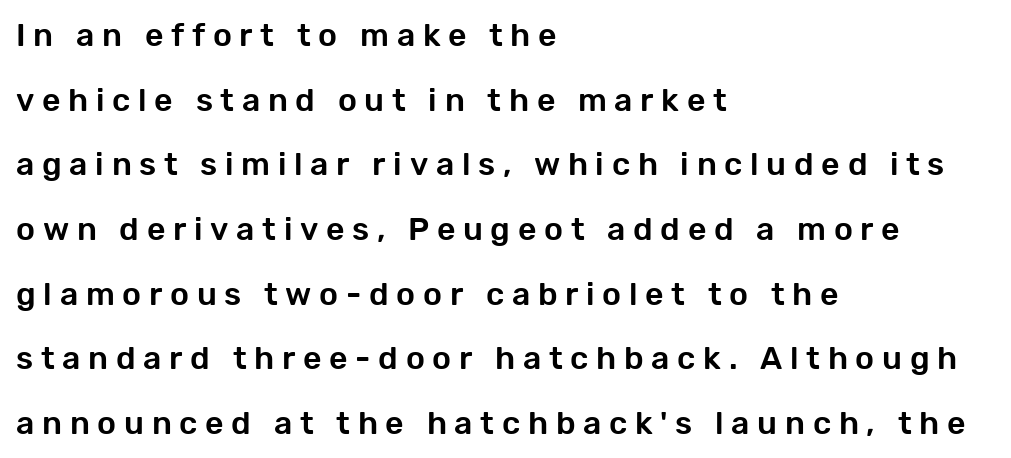
Q: Is the text italic (slanted)? A: No, it is upright.
Q: Is the typeface a serif or a sans-serif typeface? A: Sans-serif.
Q: Is the text underlined? A: No.
Q: How is the paragraph aligned? A: Left-aligned.
Q: Is the spacing between letters normal or unusually wide? A: Unusually wide.
Q: Is the spacing between lines tight, normal or loose? A: Loose.
Q: Width (condensed, normal, or wide)? A: Normal.
Q: Stroke contrast? A: Low.
Q: x-height? A: Medium.
Q: Monospaced? A: No.
